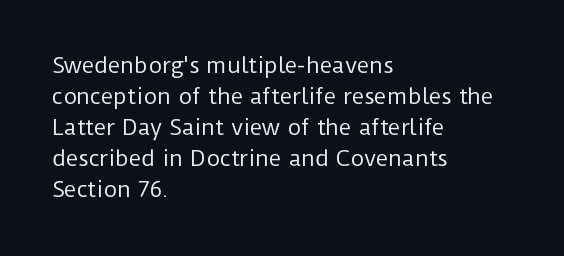
{"italic": "no", "bold": "no", "underline": "no", "align": "left", "line_spacing": "normal", "line_spacing_ratio": 1.48, "letter_spacing": "normal", "letter_spacing_em": 0.0, "glyph_px": 21}
